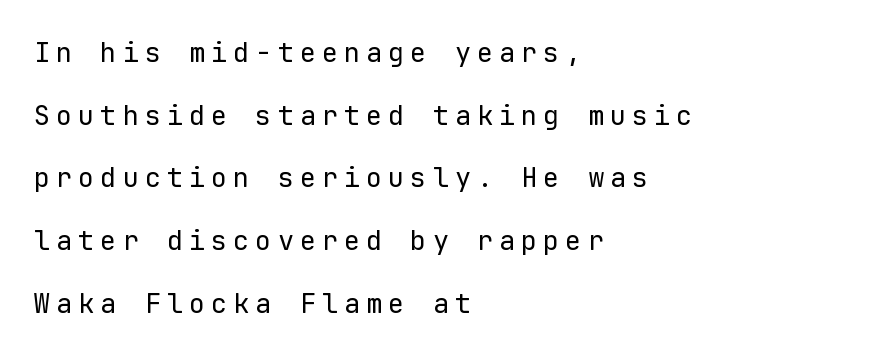
The image shows 27 px text type, upright; set left-aligned, loose line spacing (2.32x), unusually wide letter spacing (+0.22 em), not underlined.
